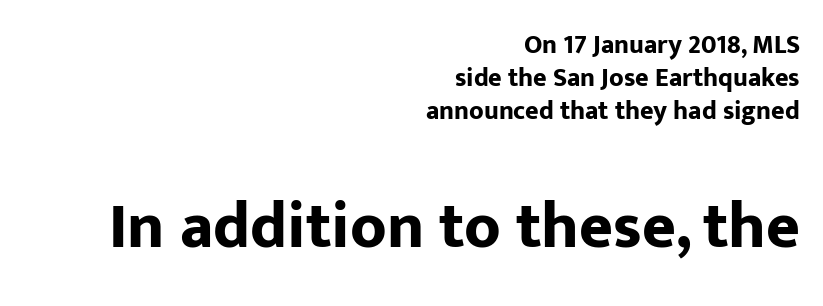
{"serif": "no", "italic": "no", "bold": "yes", "weight": "bold", "width": "normal", "stroke_contrast": "low", "x_height": "medium", "monospaced": "no", "underline": "no", "align": "right", "line_spacing": "normal", "line_spacing_ratio": 1.26, "letter_spacing": "normal", "letter_spacing_em": 0.0, "larger_block": "second", "size_ratio": 2.5, "glyph_px": 65}
